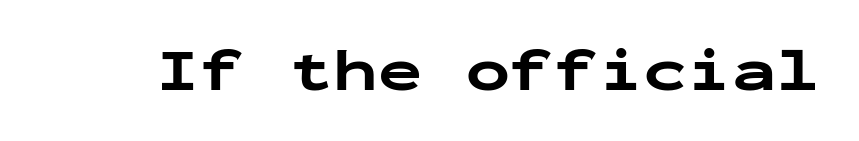
{"serif": "no", "italic": "no", "bold": "yes", "weight": "bold", "width": "wide", "stroke_contrast": "low", "x_height": "medium", "monospaced": "yes", "underline": "no", "letter_spacing": "normal", "letter_spacing_em": 0.0, "glyph_px": 59}
